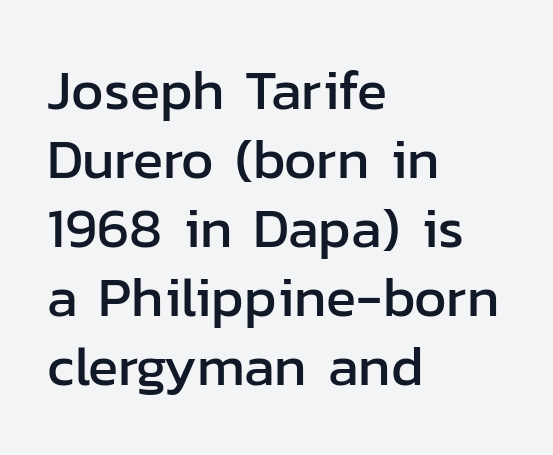
Posture: upright roman. The paragraph has a hard left edge and a soft right edge. Is this a sans? Yes — the strokes have no serifs. Note the varied advance widths — an 'i' is clearly narrower than an 'm'. Check the space under the baseline: it is left empty.
